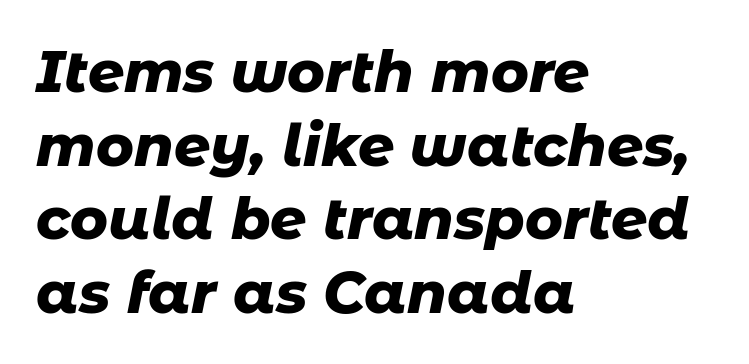
The image shows 57 px heavy type, italic (leaning right); set left-aligned, normal line spacing (1.29x), normal letter spacing, not underlined; low stroke contrast and a medium x-height.
